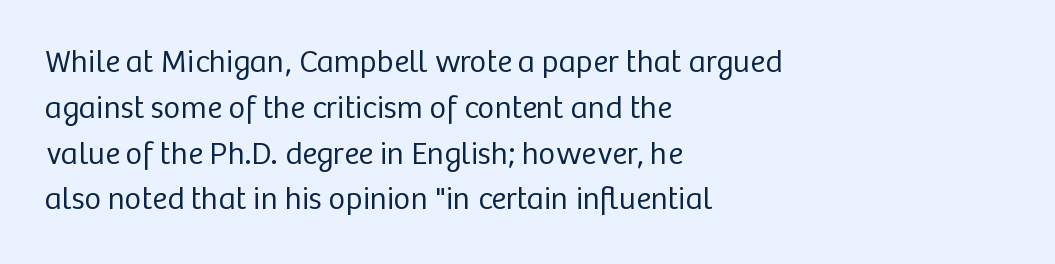
Q: Is the text bold? A: No.
Q: Is the text italic (slanted)? A: No, it is upright.
Q: Is the typeface a serif or a sans-serif typeface? A: Sans-serif.
Q: Is the text underlined? A: No.
Q: How is the paragraph aligned? A: Left-aligned.
Q: Is the spacing between letters normal or unusually wide? A: Normal.
Q: Is the spacing between lines tight, normal or loose? A: Normal.
Q: Width (condensed, normal, or wide)? A: Normal.
Q: Stroke contrast? A: Low.
Q: x-height? A: Medium.
Q: Monospaced? A: No.
